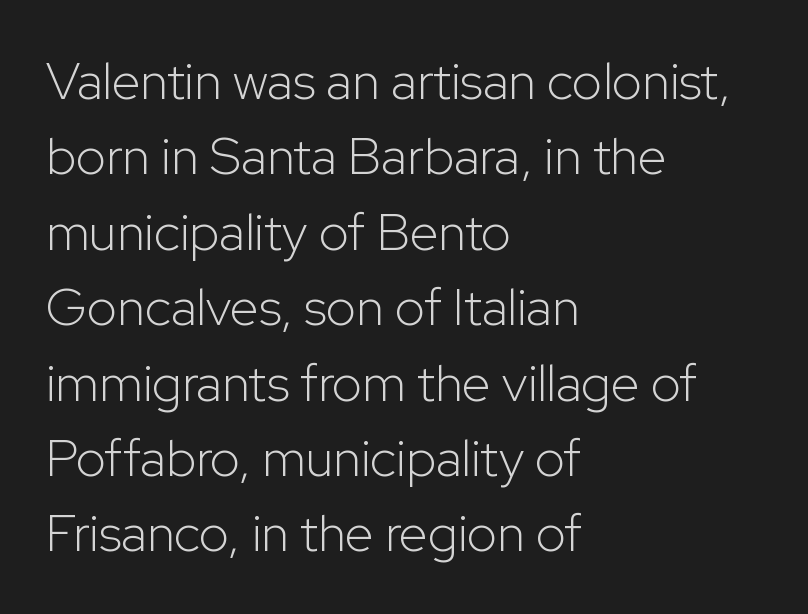
Has an underline been added? It has not. Is there much room between lines? A standard amount, neither cramped nor airy. Here the glyphs are tracked normally, forming tight word shapes. A student would call this left alignment; a typographer would say flush left, rag right. Notice how the stems are strictly vertical — no italics here.
